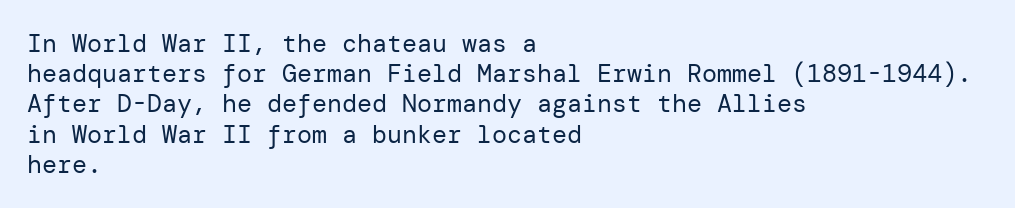
Q: Is the text bold? A: No.
Q: Is the text italic (slanted)? A: No, it is upright.
Q: Is the text underlined? A: No.
Q: How is the paragraph aligned? A: Left-aligned.
Q: Is the spacing between letters normal or unusually wide? A: Normal.
